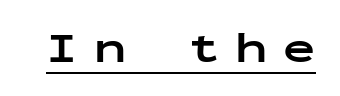
The typesetter has applied underlining to the passage shown. In terms of letterform style, serifs are entirely absent. Each letter, wide or thin by design, is forced into the same width here. Italic? Not at all — the glyphs are vertical. Heft: maximum for text — a bold. Look at the tracking — it's clearly loosened, letters drifting apart.
